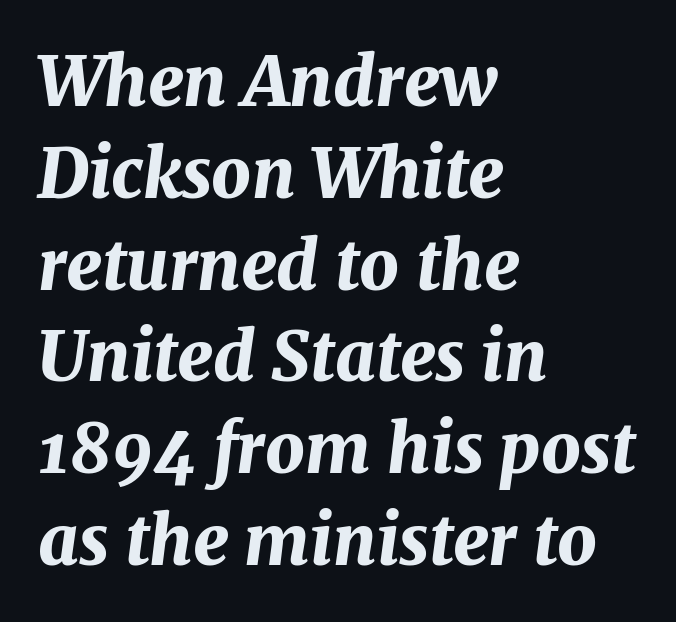
Q: Is the text bold? A: Yes.
Q: Is the text italic (slanted)? A: Yes, it leans right by about 7 degrees.
Q: Is the text underlined? A: No.
Q: How is the paragraph aligned? A: Left-aligned.
Q: Is the spacing between letters normal or unusually wide? A: Normal.
Q: Is the spacing between lines tight, normal or loose? A: Normal.
Q: Width (condensed, normal, or wide)? A: Normal.
Q: Stroke contrast? A: Medium.
Q: x-height? A: Medium.
Q: Monospaced? A: No.
